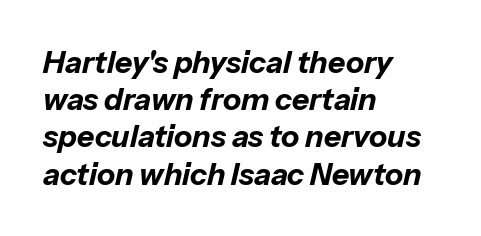
Q: Is the text bold? A: Yes.
Q: Is the text italic (slanted)? A: Yes, it leans right by about 13 degrees.
Q: Is the text underlined? A: No.
Q: How is the paragraph aligned? A: Left-aligned.
Q: Is the spacing between letters normal or unusually wide? A: Normal.
Q: Width (condensed, normal, or wide)? A: Normal.
Q: Stroke contrast? A: Low.
Q: x-height? A: Medium.
Q: Monospaced? A: No.
